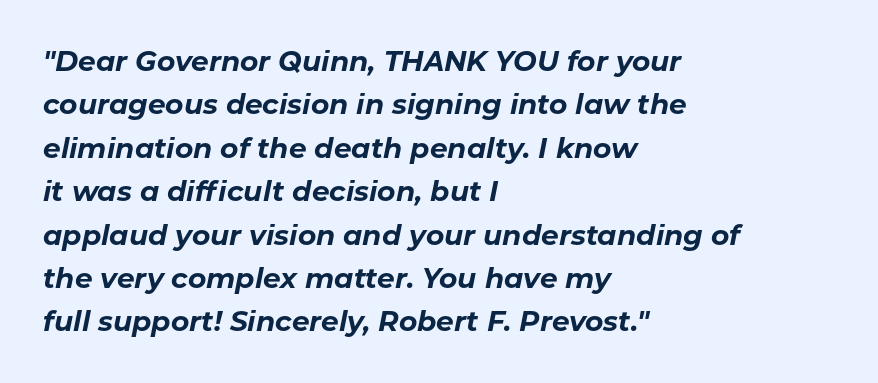
{"italic": "yes", "lean": "right", "slant_degrees": 11, "bold": "yes", "weight": "bold", "width": "normal", "stroke_contrast": "low", "x_height": "medium", "monospaced": "no", "underline": "no", "align": "left", "line_spacing": "normal", "line_spacing_ratio": 1.55, "letter_spacing": "normal", "letter_spacing_em": 0.0, "glyph_px": 28}
